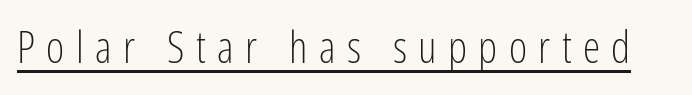
{"serif": "no", "italic": "no", "bold": "no", "weight": "light", "width": "condensed", "stroke_contrast": "low", "x_height": "medium", "monospaced": "no", "underline": "yes", "letter_spacing": "wide", "letter_spacing_em": 0.26, "glyph_px": 44}
